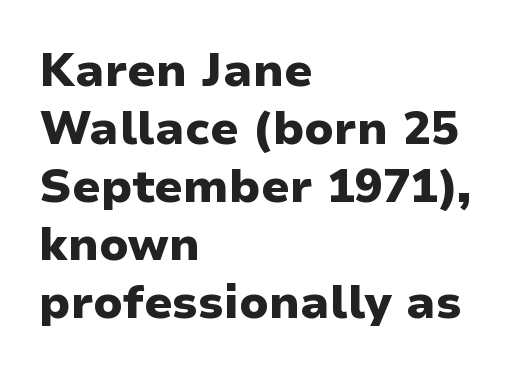
I'd describe the lettering as bold — thick and assertive. Does the copy run flush right? No — it runs flush left. The lines sit at an ordinary, default distance from one another. This is roman type, the default non-slanted kind. Is this a fixed-width face? No — the glyphs have proportional, varying widths. The line texture is even and compact thanks to regular tracking.
